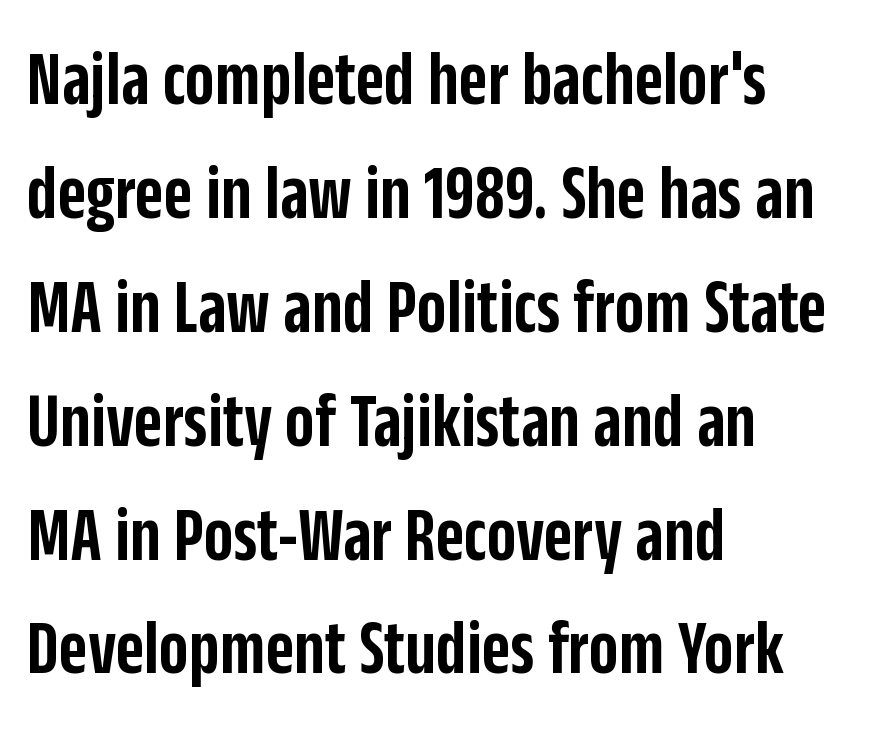
Q: Is the text bold? A: Semi-bold.
Q: Is the text italic (slanted)? A: No, it is upright.
Q: Is the typeface a serif or a sans-serif typeface? A: Sans-serif.
Q: Is the text underlined? A: No.
Q: How is the paragraph aligned? A: Left-aligned.
Q: Is the spacing between letters normal or unusually wide? A: Normal.
Q: Is the spacing between lines tight, normal or loose? A: Normal.
Q: Width (condensed, normal, or wide)? A: Condensed.
Q: Stroke contrast? A: Low.
Q: x-height? A: Large.
Q: Monospaced? A: No.
